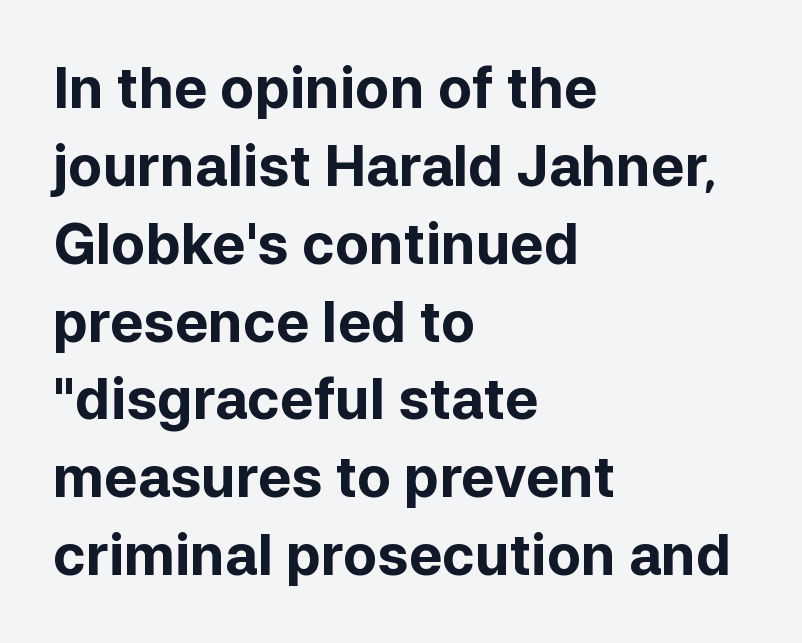
Q: Is the text bold? A: Yes.
Q: Is the text italic (slanted)? A: No, it is upright.
Q: Is the typeface a serif or a sans-serif typeface? A: Sans-serif.
Q: Is the text underlined? A: No.
Q: How is the paragraph aligned? A: Left-aligned.
Q: Is the spacing between letters normal or unusually wide? A: Normal.
Q: Is the spacing between lines tight, normal or loose? A: Normal.
Q: Width (condensed, normal, or wide)? A: Normal.
Q: Stroke contrast? A: Low.
Q: x-height? A: Medium.
Q: Monospaced? A: No.
